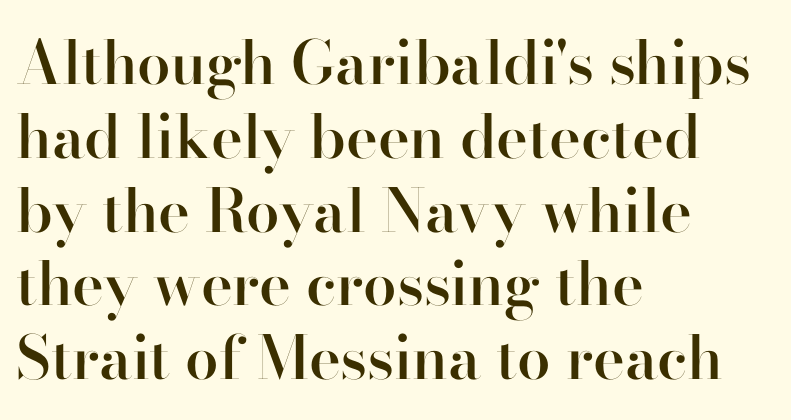
Q: Is the text bold? A: Semi-bold.
Q: Is the text italic (slanted)? A: No, it is upright.
Q: Is the typeface a serif or a sans-serif typeface? A: Serif.
Q: Is the text underlined? A: No.
Q: How is the paragraph aligned? A: Left-aligned.
Q: Is the spacing between letters normal or unusually wide? A: Normal.
Q: Width (condensed, normal, or wide)? A: Normal.
Q: Stroke contrast? A: High.
Q: x-height? A: Small.
Q: Monospaced? A: No.
